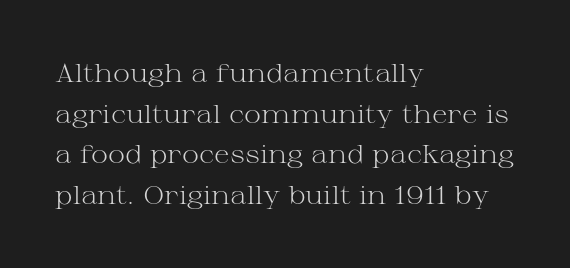
{"italic": "no", "bold": "no", "underline": "no", "align": "left", "line_spacing": "normal", "line_spacing_ratio": 1.56, "letter_spacing": "normal", "letter_spacing_em": 0.0, "glyph_px": 26}
